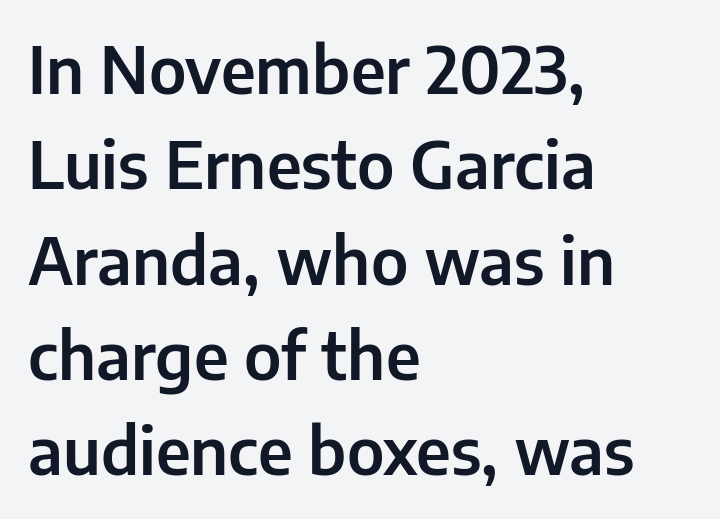
Q: Is the text italic (slanted)? A: No, it is upright.
Q: Is the typeface a serif or a sans-serif typeface? A: Sans-serif.
Q: Is the text underlined? A: No.
Q: How is the paragraph aligned? A: Left-aligned.
Q: Is the spacing between letters normal or unusually wide? A: Normal.
Q: Is the spacing between lines tight, normal or loose? A: Normal.
Q: Width (condensed, normal, or wide)? A: Normal.
Q: Stroke contrast? A: Low.
Q: x-height? A: Medium.
Q: Monospaced? A: No.
